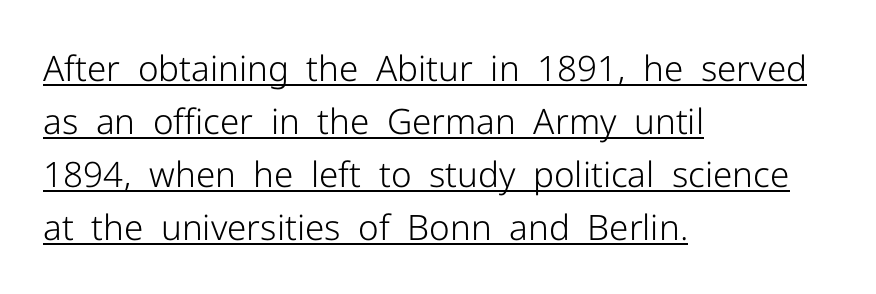
The image shows 35 px light sans-serif type, upright; set left-aligned, normal line spacing (1.51x), normal letter spacing, underlined; low stroke contrast and a medium x-height.
